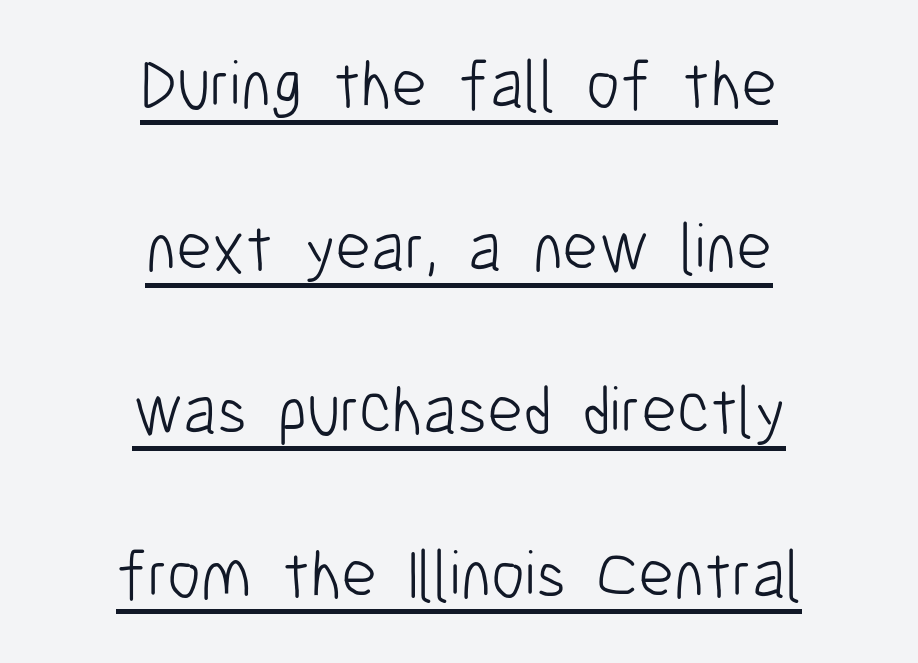
Q: Is the text bold? A: No.
Q: Is the text italic (slanted)? A: No, it is upright.
Q: Is the typeface a serif or a sans-serif typeface? A: Sans-serif.
Q: Is the text underlined? A: Yes.
Q: How is the paragraph aligned? A: Centered.
Q: Is the spacing between letters normal or unusually wide? A: Normal.
Q: Is the spacing between lines tight, normal or loose? A: Loose.
Q: Width (condensed, normal, or wide)? A: Condensed.
Q: Stroke contrast? A: Low.
Q: x-height? A: Medium.
Q: Monospaced? A: No.
